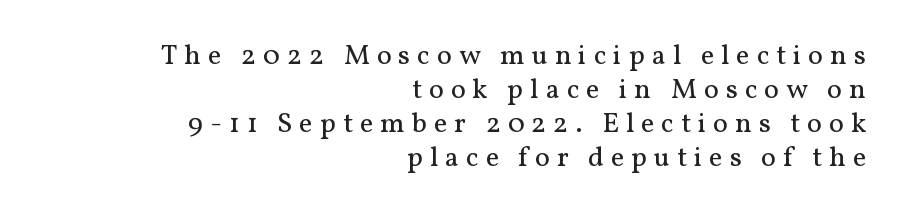
Each line ends at the same right margin while the left side varies. Rendered with straight, roman letterforms. Underline: absent. The type is letterspaced generously, with wide tracking. Old-style or modern, the face here clearly has serifs. Note the varied advance widths — an 'i' is clearly narrower than an 'm'.
